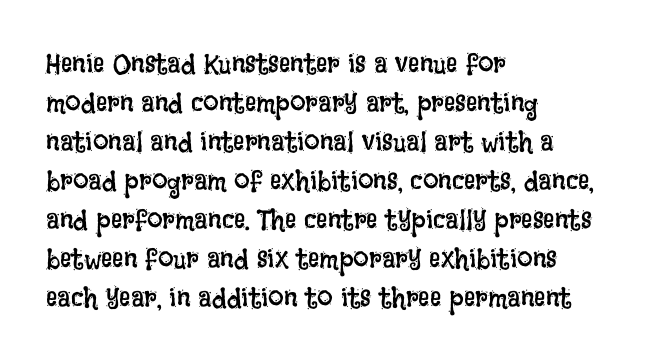
The image shows 28 px regular-weight, condensed type, upright; set left-aligned, normal line spacing (1.39x), normal letter spacing, not underlined; low stroke contrast and a large x-height.
